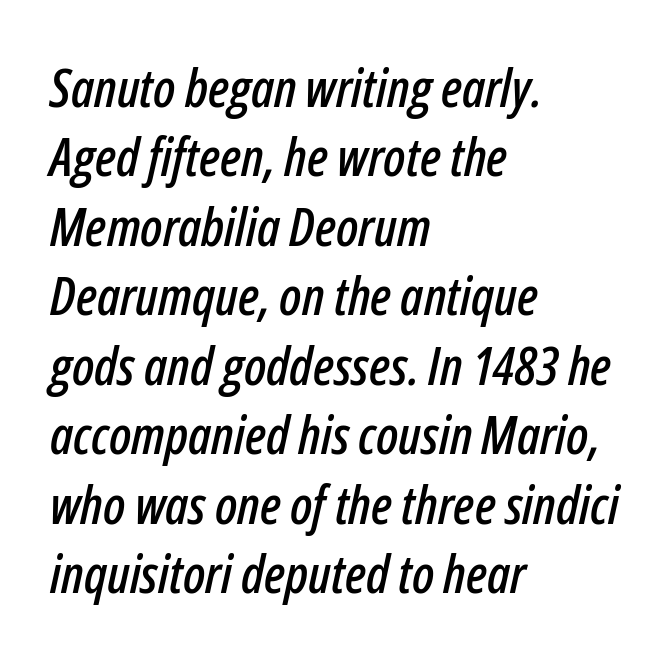
Q: Is the text italic (slanted)? A: Yes, it leans right by about 12 degrees.
Q: Is the text underlined? A: No.
Q: How is the paragraph aligned? A: Left-aligned.
Q: Is the spacing between letters normal or unusually wide? A: Normal.
Q: Is the spacing between lines tight, normal or loose? A: Normal.
Q: Width (condensed, normal, or wide)? A: Condensed.
Q: Stroke contrast? A: Low.
Q: x-height? A: Medium.
Q: Monospaced? A: No.
